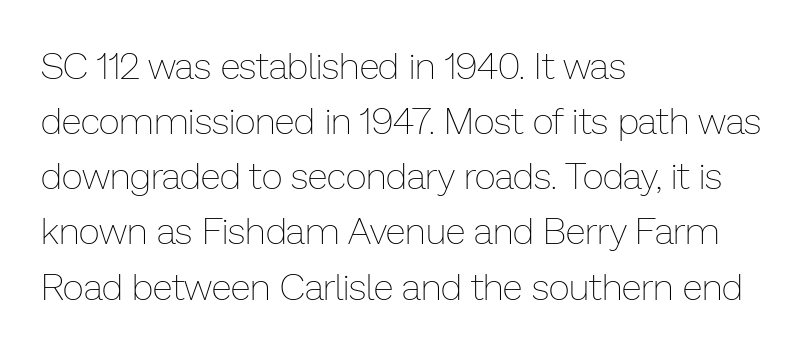
{"italic": "no", "bold": "no", "weight": "thin", "width": "normal", "stroke_contrast": "low", "x_height": "medium", "monospaced": "no", "underline": "no", "align": "left", "line_spacing": "normal", "line_spacing_ratio": 1.49, "letter_spacing": "normal", "letter_spacing_em": 0.0, "glyph_px": 37}
